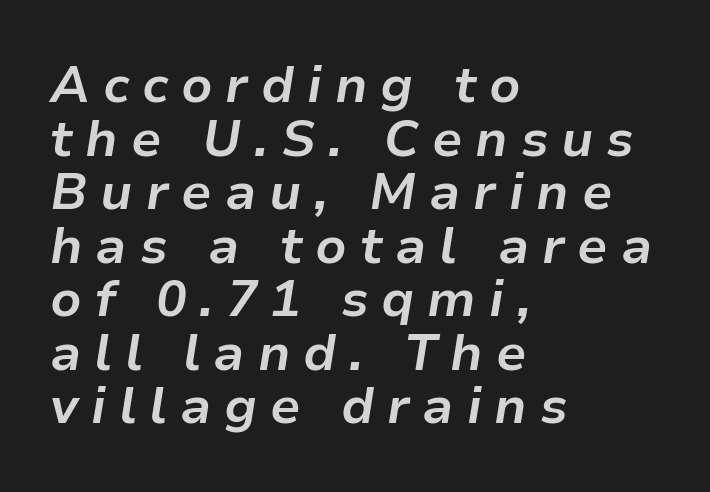
The image shows 51 px bold type, italic (leaning right); set left-aligned, tight line spacing (1.05x), unusually wide letter spacing (+0.25 em), not underlined; low stroke contrast and a medium x-height.
